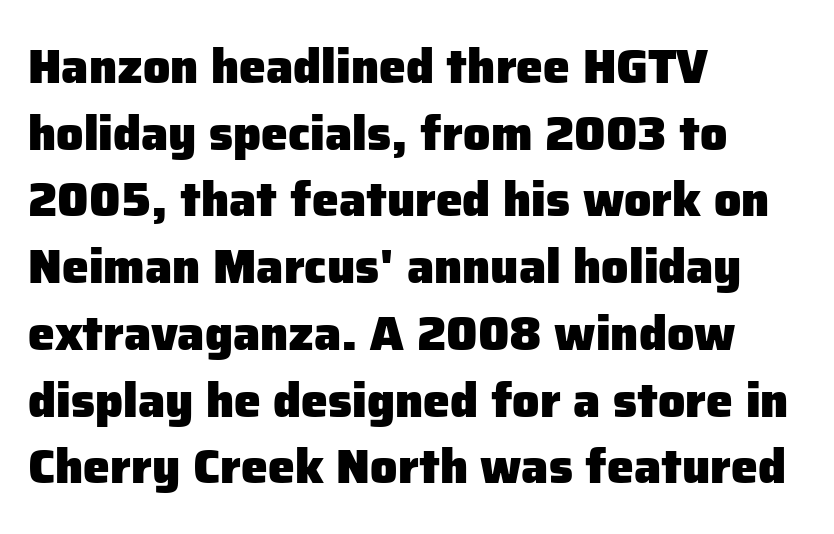
{"serif": "no", "italic": "no", "bold": "yes", "weight": "heavy", "width": "normal", "stroke_contrast": "low", "x_height": "medium", "monospaced": "no", "underline": "no", "align": "left", "line_spacing": "normal", "line_spacing_ratio": 1.39, "letter_spacing": "normal", "letter_spacing_em": 0.0, "glyph_px": 48}
